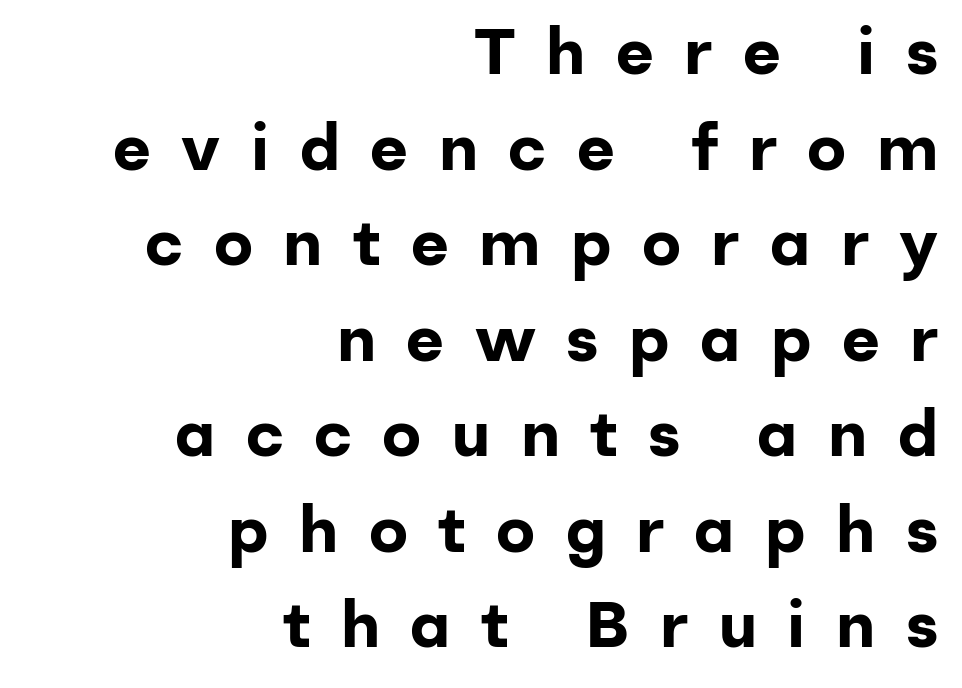
Each letter keeps its own natural width here, so spacing adapts to shape. In terms of weight, the rendering is a true, heavy bold. Posture: straight, roman, zero tilt. Where is the straight margin? On the right.
